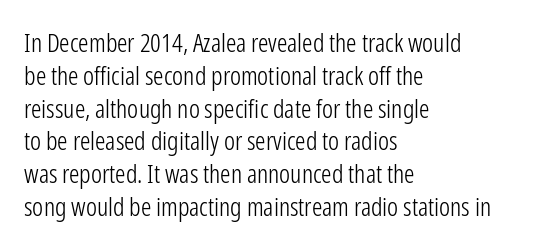
{"italic": "no", "bold": "no", "underline": "no", "align": "left", "line_spacing": "normal", "line_spacing_ratio": 1.26, "letter_spacing": "normal", "letter_spacing_em": 0.0, "glyph_px": 26}
